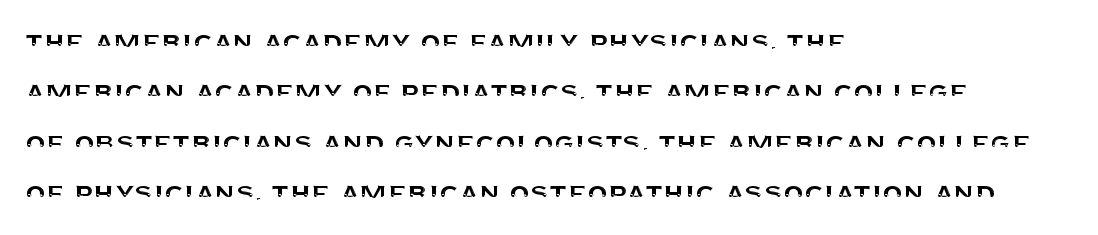
The image shows 33 px sans-serif type, upright; set left-aligned, normal line spacing (1.53x), normal letter spacing, not underlined; medium stroke contrast and a large x-height.
